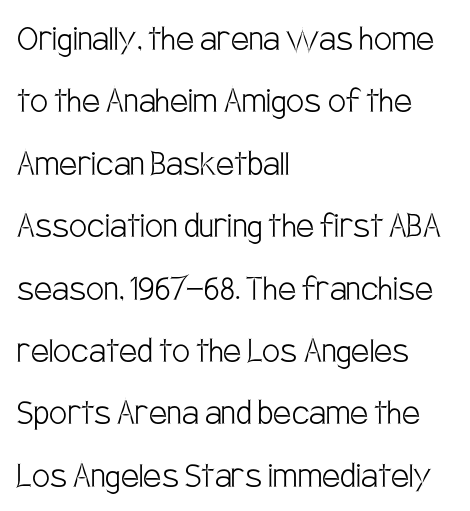
Q: Is the text bold? A: No.
Q: Is the text italic (slanted)? A: No, it is upright.
Q: Is the typeface a serif or a sans-serif typeface? A: Sans-serif.
Q: Is the text underlined? A: No.
Q: How is the paragraph aligned? A: Left-aligned.
Q: Is the spacing between letters normal or unusually wide? A: Normal.
Q: Is the spacing between lines tight, normal or loose? A: Normal.
Q: Width (condensed, normal, or wide)? A: Condensed.
Q: Stroke contrast? A: Low.
Q: x-height? A: Large.
Q: Monospaced? A: No.
